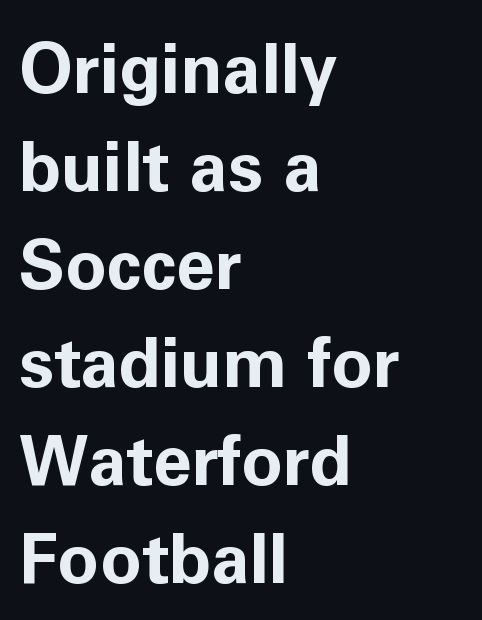
Q: Is the text bold? A: Yes.
Q: Is the text italic (slanted)? A: No, it is upright.
Q: Is the typeface a serif or a sans-serif typeface? A: Sans-serif.
Q: Is the text underlined? A: No.
Q: How is the paragraph aligned? A: Left-aligned.
Q: Is the spacing between letters normal or unusually wide? A: Normal.
Q: Is the spacing between lines tight, normal or loose? A: Normal.
Q: Width (condensed, normal, or wide)? A: Normal.
Q: Stroke contrast? A: Low.
Q: x-height? A: Medium.
Q: Monospaced? A: No.
